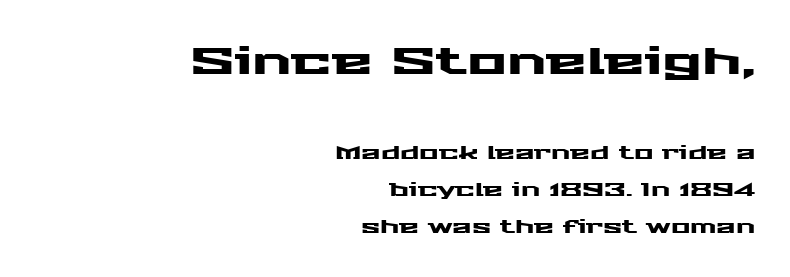
The image shows 37 px wide sans-serif type, upright; set right-aligned, loose line spacing (2.05x), normal letter spacing, not underlined; the first (top) block is 2.06x larger; medium stroke contrast and a medium x-height.
